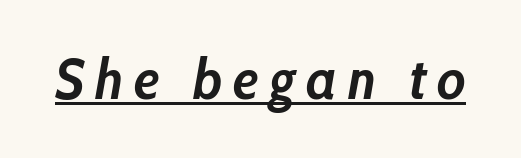
The image shows 57 px semibold, condensed type, italic (leaning right); set underlined; low stroke contrast and a medium x-height.
